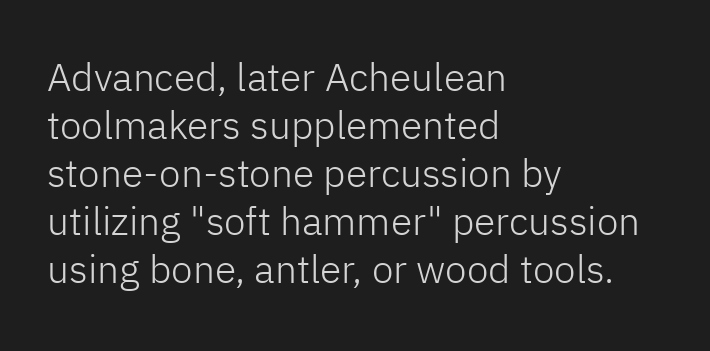
Q: Is the text bold? A: No.
Q: Is the text italic (slanted)? A: No, it is upright.
Q: Is the typeface a serif or a sans-serif typeface? A: Sans-serif.
Q: Is the text underlined? A: No.
Q: How is the paragraph aligned? A: Left-aligned.
Q: Is the spacing between letters normal or unusually wide? A: Normal.
Q: Width (condensed, normal, or wide)? A: Normal.
Q: Stroke contrast? A: Low.
Q: x-height? A: Medium.
Q: Monospaced? A: No.
